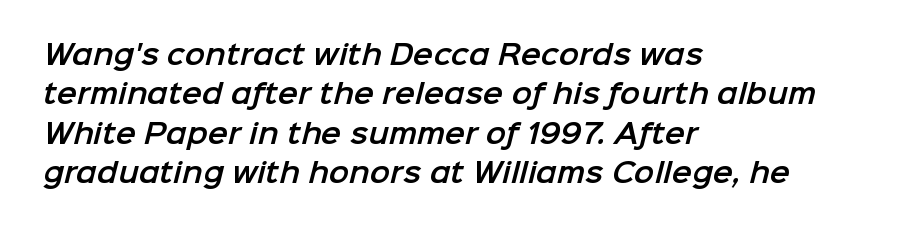
Q: Is the text underlined? A: No.
Q: How is the paragraph aligned? A: Left-aligned.
Q: Is the spacing between letters normal or unusually wide? A: Normal.
Q: Is the spacing between lines tight, normal or loose? A: Normal.
